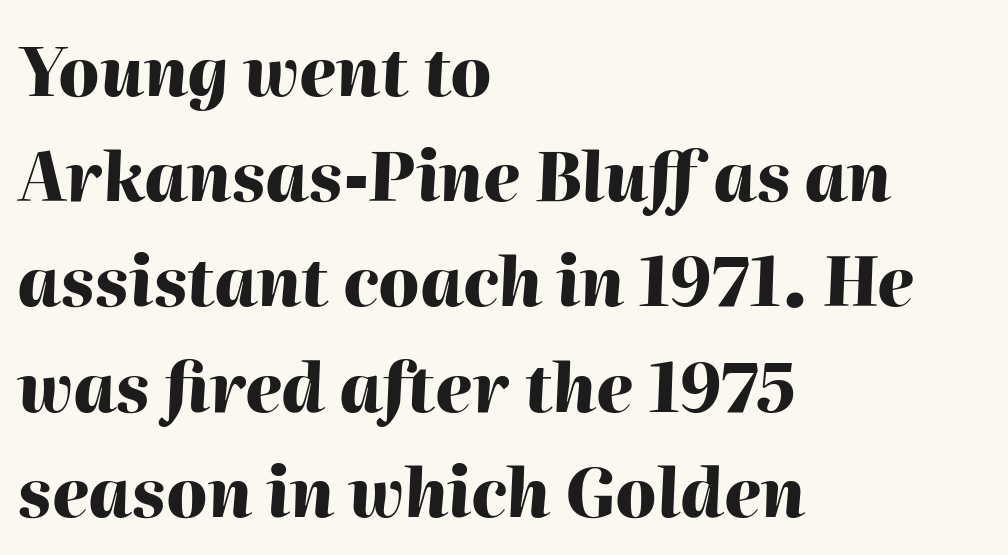
The image shows 67 px heavy type, italic (leaning right); set left-aligned, normal line spacing (1.57x), normal letter spacing, not underlined; high stroke contrast and a medium x-height.
